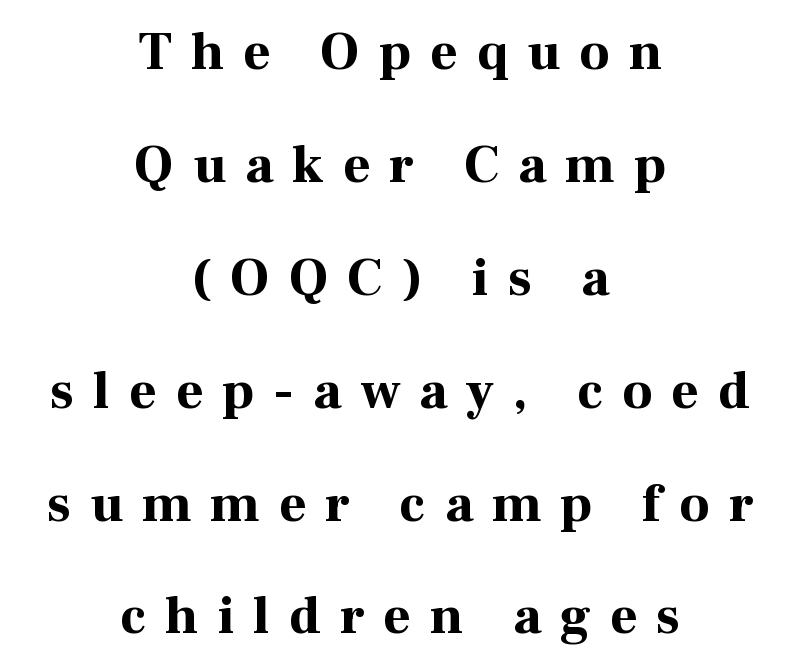
Q: Is the text bold? A: Yes.
Q: Is the text italic (slanted)? A: No, it is upright.
Q: Is the typeface a serif or a sans-serif typeface? A: Serif.
Q: Is the text underlined? A: No.
Q: How is the paragraph aligned? A: Centered.
Q: Is the spacing between letters normal or unusually wide? A: Unusually wide.
Q: Is the spacing between lines tight, normal or loose? A: Loose.
Q: Width (condensed, normal, or wide)? A: Normal.
Q: Stroke contrast? A: High.
Q: x-height? A: Medium.
Q: Monospaced? A: No.
